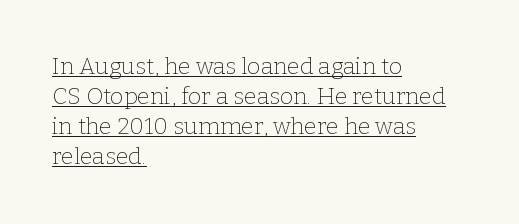
Q: Is the text bold? A: No.
Q: Is the text italic (slanted)? A: No, it is upright.
Q: Is the text underlined? A: Yes.
Q: How is the paragraph aligned? A: Left-aligned.
Q: Is the spacing between letters normal or unusually wide? A: Normal.
Q: Is the spacing between lines tight, normal or loose? A: Normal.
